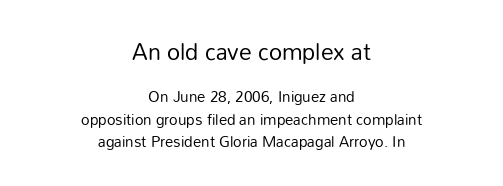
The image shows 23 px text type, upright; set centered, normal line spacing (1.51x), normal letter spacing, not underlined; the first (top) block is 1.53x larger.
